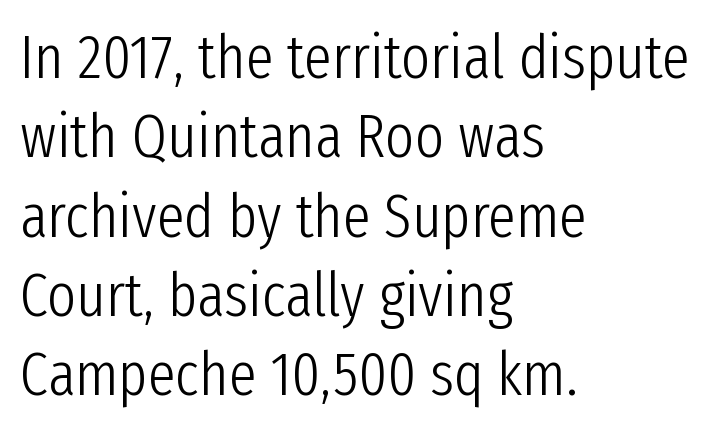
Q: Is the text bold? A: No.
Q: Is the text italic (slanted)? A: No, it is upright.
Q: Is the typeface a serif or a sans-serif typeface? A: Sans-serif.
Q: Is the text underlined? A: No.
Q: How is the paragraph aligned? A: Left-aligned.
Q: Is the spacing between letters normal or unusually wide? A: Normal.
Q: Is the spacing between lines tight, normal or loose? A: Normal.
Q: Width (condensed, normal, or wide)? A: Condensed.
Q: Stroke contrast? A: Low.
Q: x-height? A: Medium.
Q: Monospaced? A: No.
